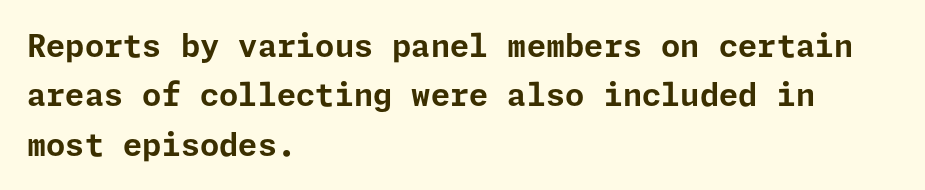
The image shows 31 px bold sans-serif type, upright; set left-aligned, normal line spacing (1.59x), normal letter spacing, not underlined; low stroke contrast and a medium x-height.
